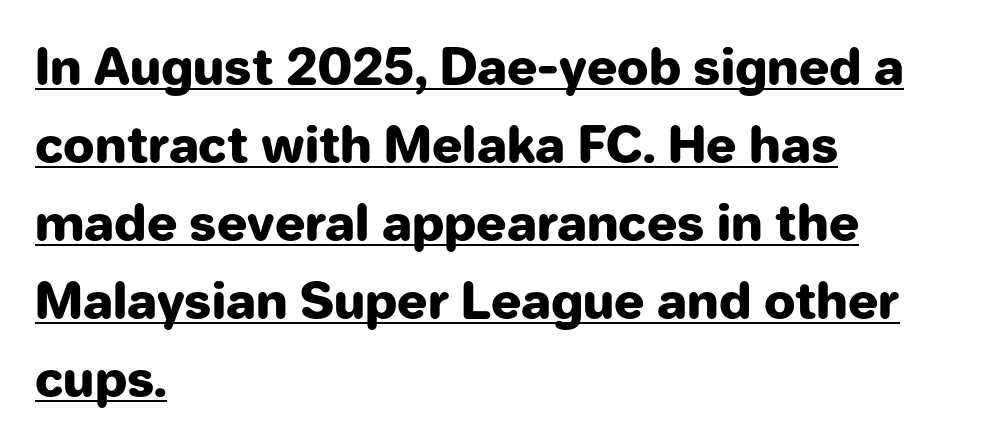
{"serif": "no", "italic": "no", "bold": "yes", "weight": "heavy", "width": "normal", "stroke_contrast": "low", "x_height": "medium", "monospaced": "no", "underline": "yes", "align": "left", "line_spacing": "normal", "line_spacing_ratio": 1.56, "letter_spacing": "normal", "letter_spacing_em": 0.0, "glyph_px": 50}
